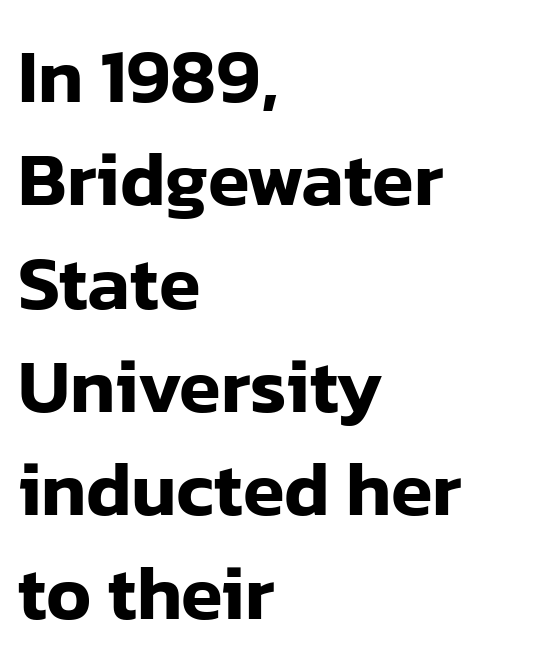
{"serif": "no", "italic": "no", "width": "normal", "stroke_contrast": "low", "x_height": "medium", "monospaced": "no", "underline": "no", "align": "left", "line_spacing": "normal", "line_spacing_ratio": 1.36, "letter_spacing": "normal", "letter_spacing_em": 0.0, "glyph_px": 76}
